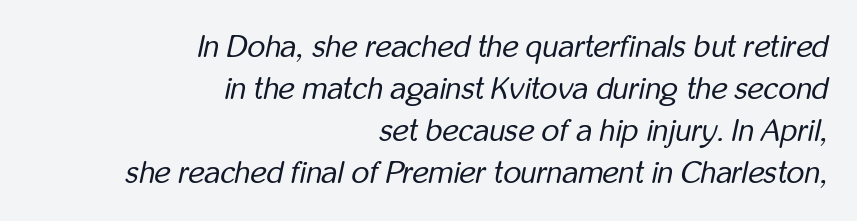
{"italic": "yes", "lean": "right", "slant_degrees": 12, "bold": "no", "weight": "regular", "width": "condensed", "stroke_contrast": "low", "x_height": "medium", "monospaced": "no", "underline": "no", "align": "right", "line_spacing": "normal", "line_spacing_ratio": 1.36, "letter_spacing": "normal", "letter_spacing_em": 0.0, "glyph_px": 31}
